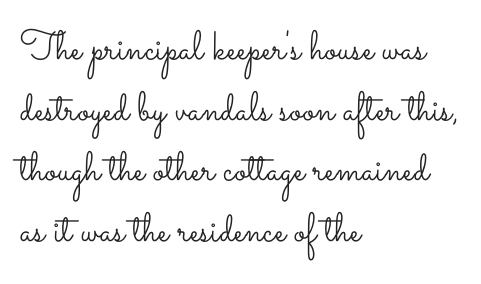
Q: Is the text bold? A: No.
Q: Is the text italic (slanted)? A: Yes.
Q: Is the text underlined? A: No.
Q: How is the paragraph aligned? A: Left-aligned.
Q: Is the spacing between letters normal or unusually wide? A: Normal.
Q: Is the spacing between lines tight, normal or loose? A: Normal.
Q: Width (condensed, normal, or wide)? A: Wide.
Q: Stroke contrast? A: Low.
Q: x-height? A: Small.
Q: Monospaced? A: No.
